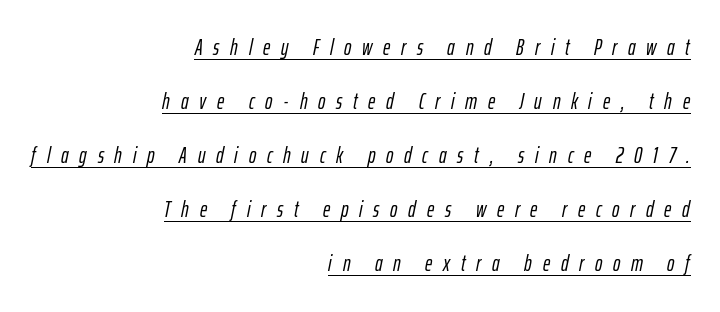
{"italic": "yes", "lean": "right", "slant_degrees": 12, "underline": "yes", "align": "right", "line_spacing": "loose", "line_spacing_ratio": 2.46, "letter_spacing": "wide", "letter_spacing_em": 0.49, "glyph_px": 22}
